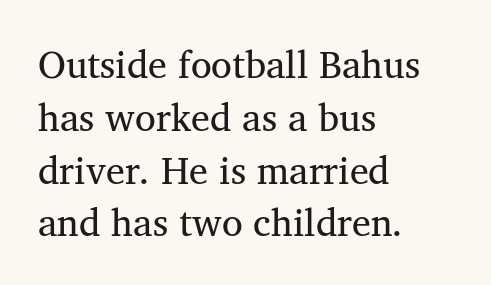
{"serif": "yes", "italic": "no", "bold": "no", "weight": "regular", "width": "normal", "stroke_contrast": "medium", "x_height": "medium", "monospaced": "no", "underline": "no", "align": "left", "line_spacing": "normal", "line_spacing_ratio": 1.39, "letter_spacing": "normal", "letter_spacing_em": 0.0, "glyph_px": 38}
